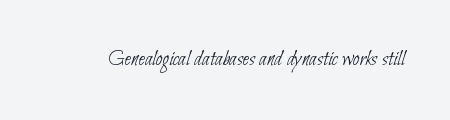
Between one letter and the next there's only the usual sliver of space. Weight: in the light-to-regular range. This rendering features lettering with no underline.
